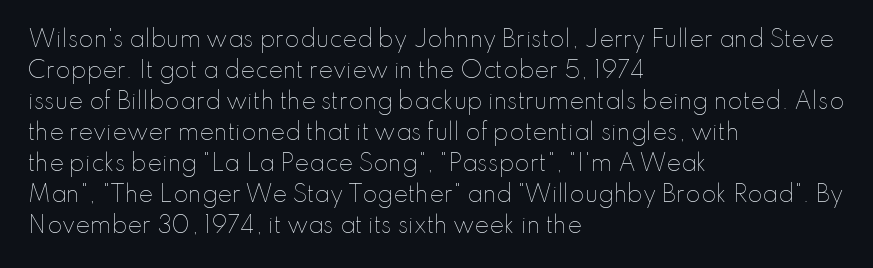
Q: Is the text bold? A: No.
Q: Is the text italic (slanted)? A: No, it is upright.
Q: Is the text underlined? A: No.
Q: How is the paragraph aligned? A: Left-aligned.
Q: Is the spacing between letters normal or unusually wide? A: Normal.
Q: Is the spacing between lines tight, normal or loose? A: Normal.
